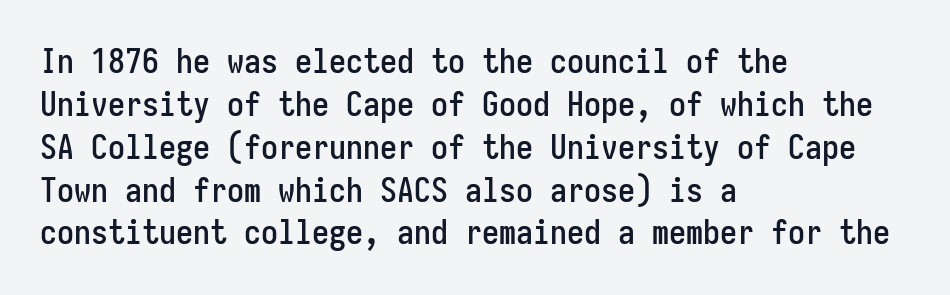
Q: Is the text italic (slanted)? A: No, it is upright.
Q: Is the typeface a serif or a sans-serif typeface? A: Sans-serif.
Q: Is the text underlined? A: No.
Q: How is the paragraph aligned? A: Left-aligned.
Q: Is the spacing between letters normal or unusually wide? A: Normal.
Q: Is the spacing between lines tight, normal or loose? A: Normal.
Q: Width (condensed, normal, or wide)? A: Condensed.
Q: Stroke contrast? A: Low.
Q: x-height? A: Medium.
Q: Monospaced? A: Yes.
